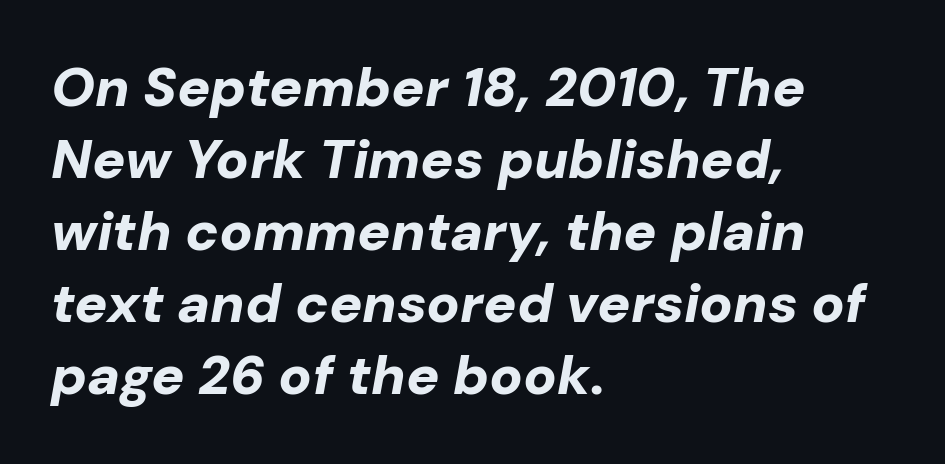
{"italic": "yes", "lean": "right", "slant_degrees": 10, "bold": "yes", "weight": "bold", "width": "normal", "stroke_contrast": "low", "x_height": "medium", "monospaced": "no", "underline": "no", "align": "left", "line_spacing": "normal", "line_spacing_ratio": 1.31, "letter_spacing": "normal", "letter_spacing_em": 0.0, "glyph_px": 55}
